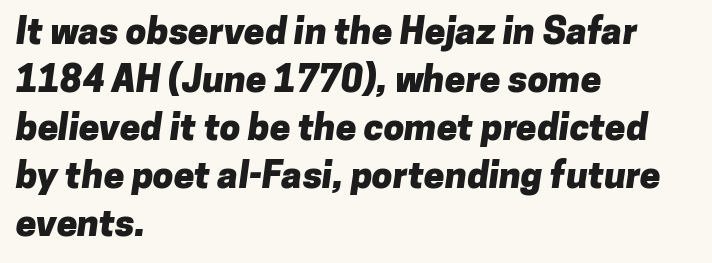
The rendering uses a bold face; every stroke is thick and dark. Visually the block forms a straight wall on the left and a jagged coastline on the right. Short note: letters normally spaced. Evenly set lines give the paragraph a standard silhouette. Just letters on the line, the space beneath them empty. What kind of face is this? One without serifs — a sans.
